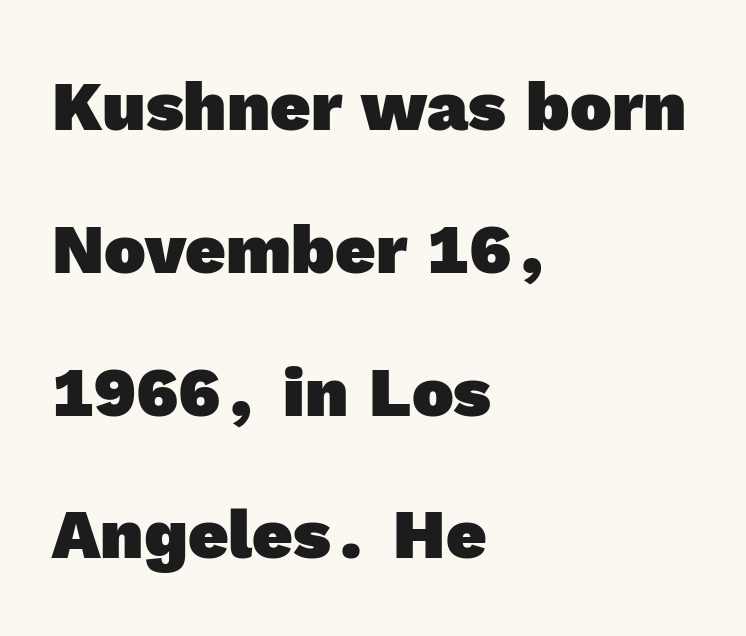
The image shows 70 px heavy sans-serif type; set left-aligned, loose line spacing (2.04x), normal letter spacing, not underlined; a medium x-height.
